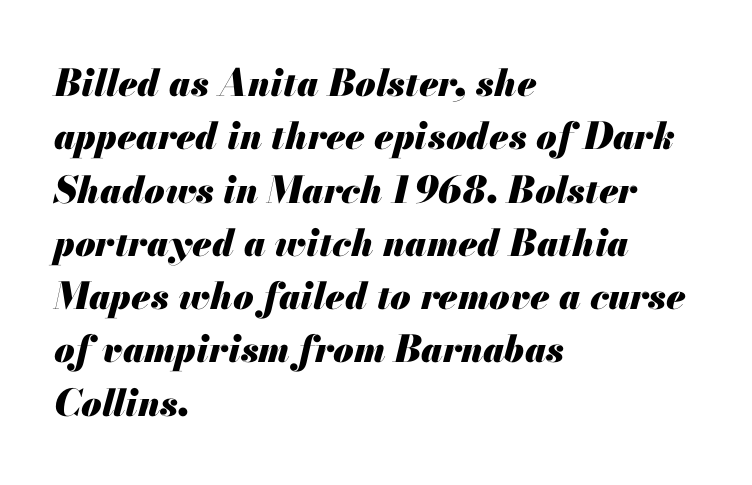
Q: Is the text bold? A: Yes.
Q: Is the text italic (slanted)? A: Yes, it leans right by about 13 degrees.
Q: Is the text underlined? A: No.
Q: How is the paragraph aligned? A: Left-aligned.
Q: Is the spacing between letters normal or unusually wide? A: Normal.
Q: Is the spacing between lines tight, normal or loose? A: Normal.
Q: Width (condensed, normal, or wide)? A: Normal.
Q: Stroke contrast? A: Medium.
Q: x-height? A: Small.
Q: Monospaced? A: No.
